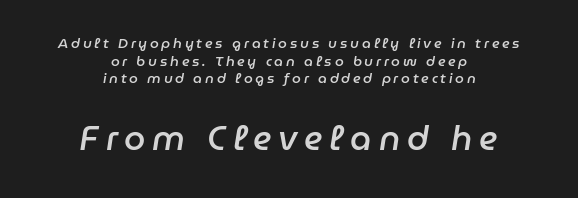
Q: Is the text bold? A: Semi-bold.
Q: Is the text italic (slanted)? A: Yes, it leans right by about 9 degrees.
Q: Is the text underlined? A: No.
Q: How is the paragraph aligned? A: Centered.
Q: Is the spacing between letters normal or unusually wide? A: Unusually wide.
Q: Is the spacing between lines tight, normal or loose? A: Normal.
Q: Which block of text is set in a larger size, the first (top) or the second (bottom)? A: The second (bottom) one.
Q: Width (condensed, normal, or wide)? A: Normal.
Q: Stroke contrast? A: Low.
Q: x-height? A: Medium.
Q: Monospaced? A: No.
